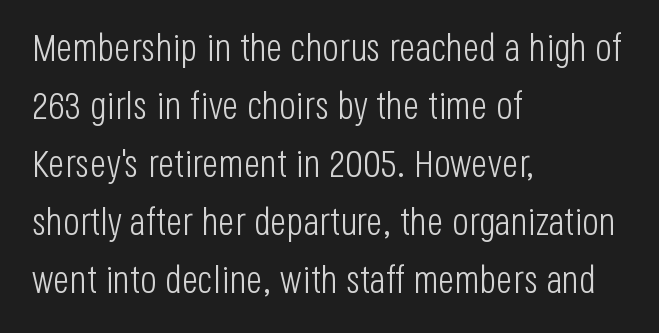
Q: Is the text bold? A: No.
Q: Is the text italic (slanted)? A: No, it is upright.
Q: Is the typeface a serif or a sans-serif typeface? A: Sans-serif.
Q: Is the text underlined? A: No.
Q: How is the paragraph aligned? A: Left-aligned.
Q: Is the spacing between letters normal or unusually wide? A: Normal.
Q: Is the spacing between lines tight, normal or loose? A: Normal.
Q: Width (condensed, normal, or wide)? A: Condensed.
Q: Stroke contrast? A: Low.
Q: x-height? A: Large.
Q: Monospaced? A: No.
